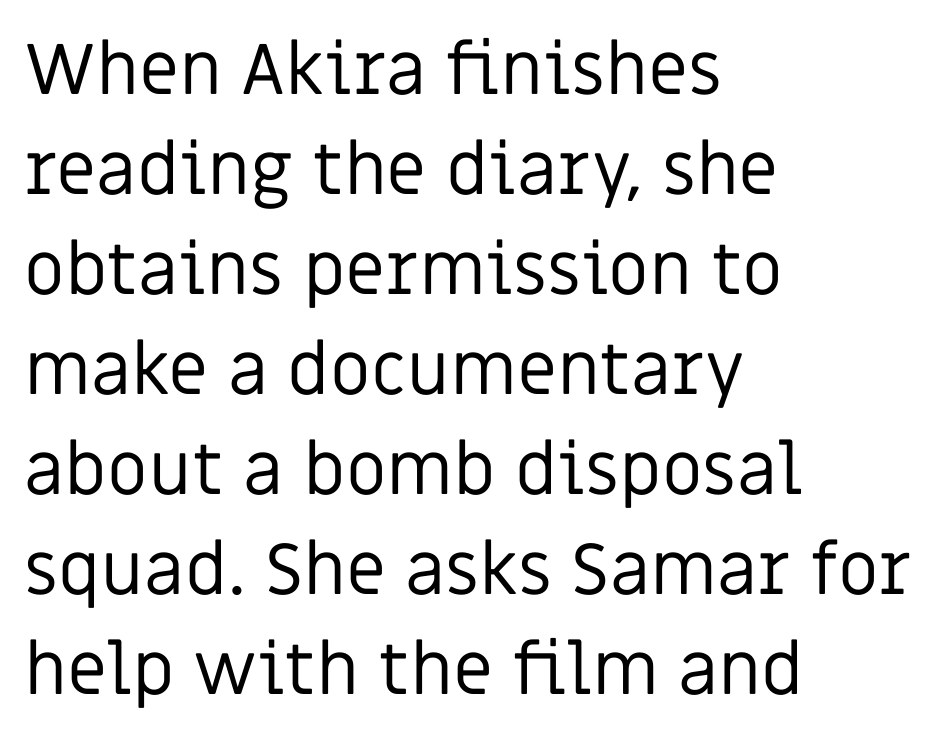
The image shows 72 px regular-weight sans-serif type, upright; set left-aligned, normal line spacing (1.39x), normal letter spacing, not underlined; low stroke contrast and a large x-height.
